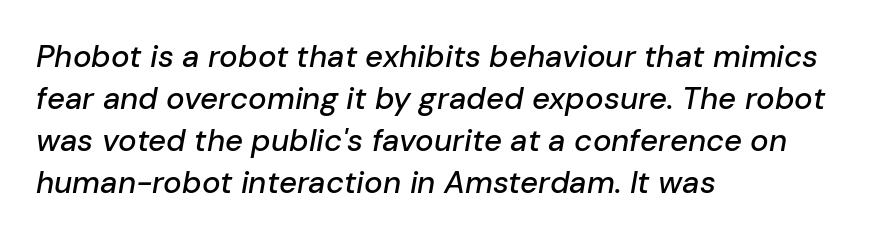
Q: Is the text italic (slanted)? A: Yes, it leans right by about 10 degrees.
Q: Is the text underlined? A: No.
Q: How is the paragraph aligned? A: Left-aligned.
Q: Is the spacing between letters normal or unusually wide? A: Normal.
Q: Is the spacing between lines tight, normal or loose? A: Normal.
Q: Width (condensed, normal, or wide)? A: Normal.
Q: Stroke contrast? A: Low.
Q: x-height? A: Medium.
Q: Monospaced? A: No.
